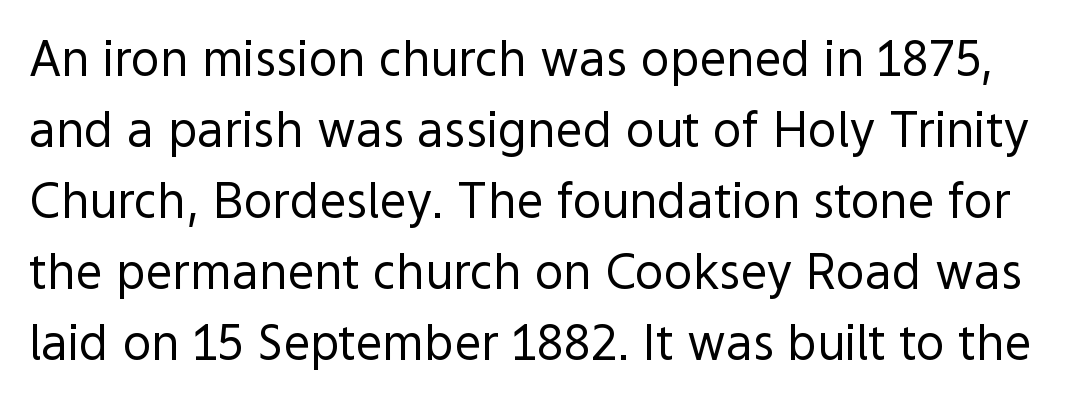
{"serif": "no", "italic": "no", "bold": "no", "weight": "regular", "width": "normal", "x_height": "medium", "monospaced": "no", "underline": "no", "line_spacing": "normal", "line_spacing_ratio": 1.48, "letter_spacing": "normal", "letter_spacing_em": 0.0, "glyph_px": 48}
